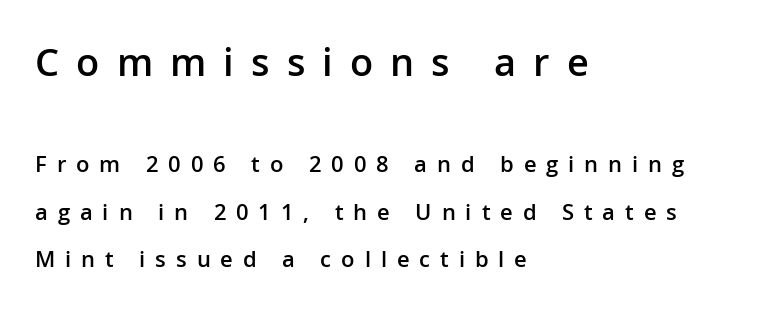
{"serif": "no", "italic": "no", "bold": "semi", "weight": "semibold", "width": "normal", "stroke_contrast": "low", "x_height": "medium", "monospaced": "no", "underline": "no", "align": "left", "line_spacing": "loose", "line_spacing_ratio": 2.17, "letter_spacing": "wide", "letter_spacing_em": 0.45, "larger_block": "first", "size_ratio": 1.73, "glyph_px": 38}
